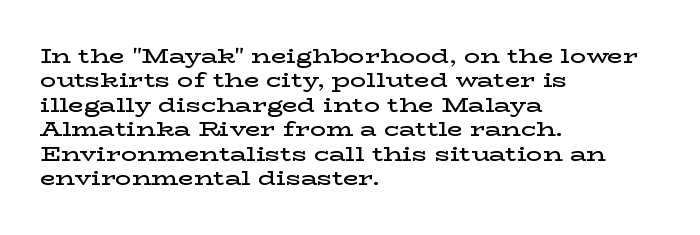
The image shows 20 px text type, upright; set left-aligned, line spacing 1.22x, normal letter spacing, not underlined.
